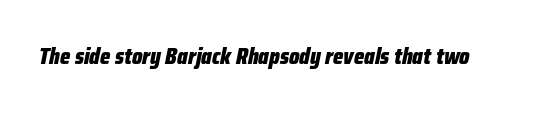
The image shows 22 px bold type, italic (leaning right); set normal letter spacing, not underlined.
